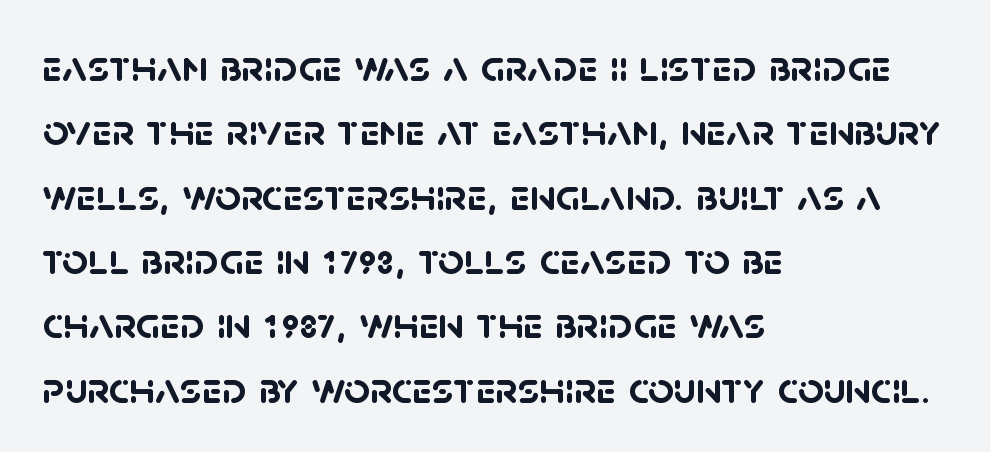
Q: Is the text bold? A: Yes.
Q: Is the typeface a serif or a sans-serif typeface? A: Sans-serif.
Q: Is the text underlined? A: No.
Q: How is the paragraph aligned? A: Left-aligned.
Q: Is the spacing between letters normal or unusually wide? A: Normal.
Q: Is the spacing between lines tight, normal or loose? A: Normal.
Q: Width (condensed, normal, or wide)? A: Normal.
Q: Stroke contrast? A: Low.
Q: x-height? A: Large.
Q: Monospaced? A: No.
